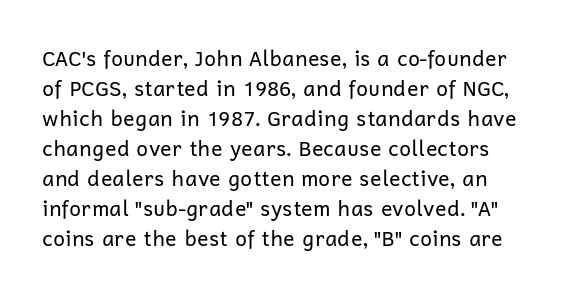
{"italic": "no", "bold": "no", "underline": "no", "line_spacing": "normal", "line_spacing_ratio": 1.43, "letter_spacing": "normal", "letter_spacing_em": 0.0, "glyph_px": 21}
